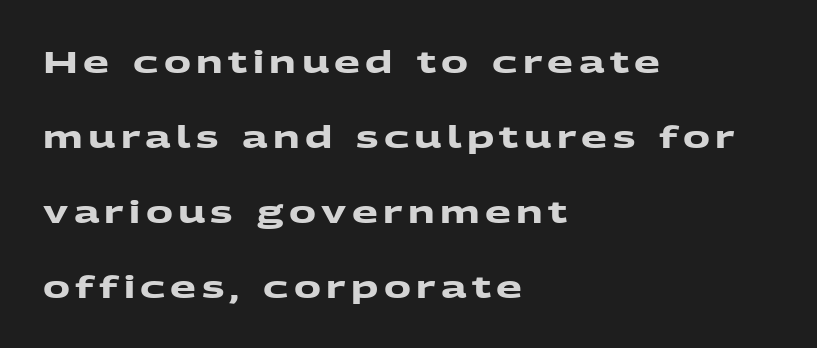
{"serif": "no", "bold": "yes", "weight": "heavy", "width": "wide", "stroke_contrast": "medium", "x_height": "medium", "monospaced": "no", "underline": "no", "align": "left", "line_spacing": "loose", "line_spacing_ratio": 2.5, "glyph_px": 30}
